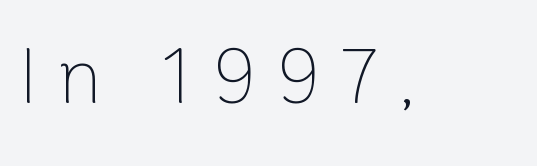
{"serif": "no", "italic": "no", "bold": "no", "weight": "thin", "width": "normal", "stroke_contrast": "low", "x_height": "medium", "monospaced": "no", "underline": "no", "letter_spacing": "wide", "letter_spacing_em": 0.25, "glyph_px": 78}
